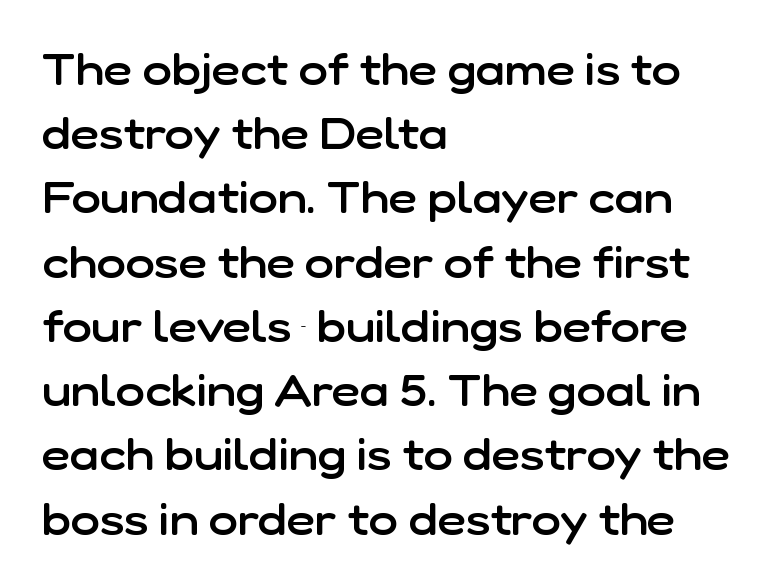
Q: Is the text bold? A: Semi-bold.
Q: Is the text italic (slanted)? A: No, it is upright.
Q: Is the typeface a serif or a sans-serif typeface? A: Sans-serif.
Q: Is the text underlined? A: No.
Q: How is the paragraph aligned? A: Left-aligned.
Q: Is the spacing between letters normal or unusually wide? A: Normal.
Q: Is the spacing between lines tight, normal or loose? A: Normal.
Q: Width (condensed, normal, or wide)? A: Normal.
Q: Stroke contrast? A: Low.
Q: x-height? A: Medium.
Q: Monospaced? A: No.
